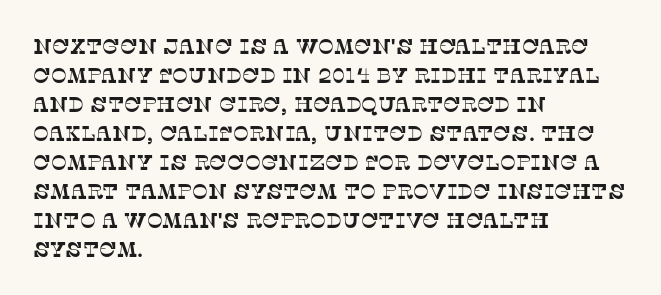
{"underline": "no", "align": "left", "line_spacing": "normal", "line_spacing_ratio": 1.38, "letter_spacing": "normal", "letter_spacing_em": 0.0, "glyph_px": 21}
